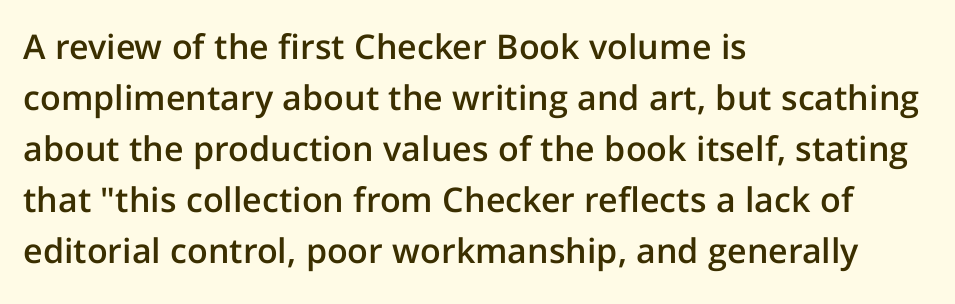
{"serif": "no", "italic": "no", "bold": "semi", "weight": "semibold", "width": "normal", "stroke_contrast": "low", "x_height": "medium", "monospaced": "no", "underline": "no", "align": "left", "line_spacing": "normal", "line_spacing_ratio": 1.5, "letter_spacing": "normal", "letter_spacing_em": 0.0, "glyph_px": 34}
